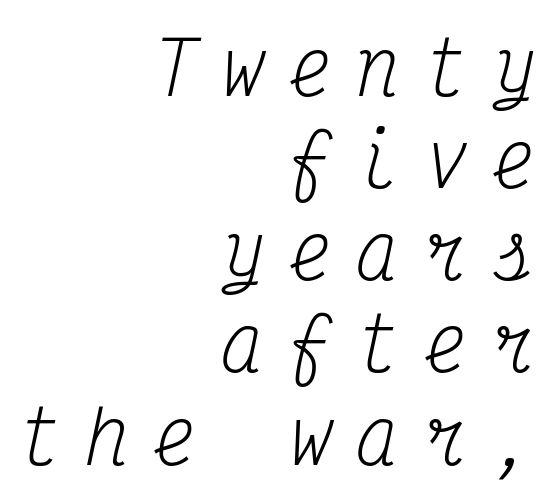
The image shows 72 px regular-weight, condensed serif type, italic (leaning right), monospaced; set right-aligned, normal line spacing (1.28x), unusually wide letter spacing (+0.34 em), not underlined; medium stroke contrast and a medium x-height.
